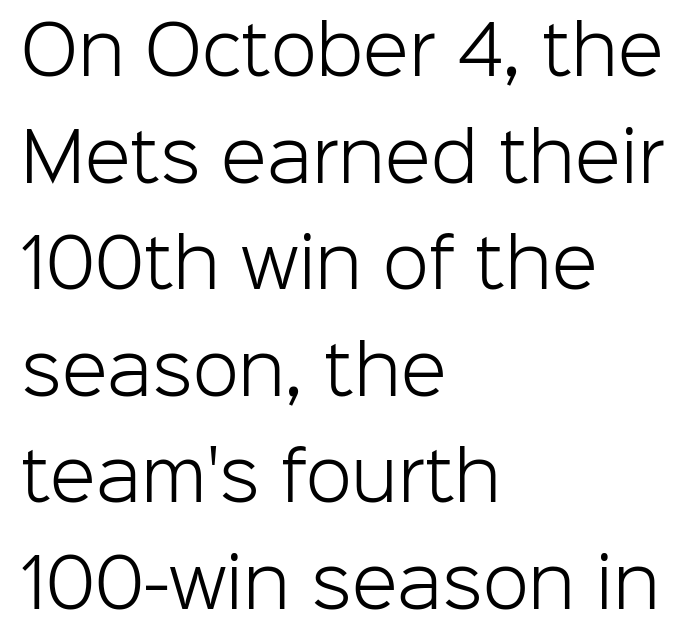
{"serif": "no", "italic": "no", "bold": "no", "weight": "light", "width": "normal", "stroke_contrast": "low", "x_height": "medium", "monospaced": "no", "underline": "no", "align": "left", "line_spacing": "normal", "line_spacing_ratio": 1.59, "letter_spacing": "normal", "letter_spacing_em": 0.0, "glyph_px": 67}
